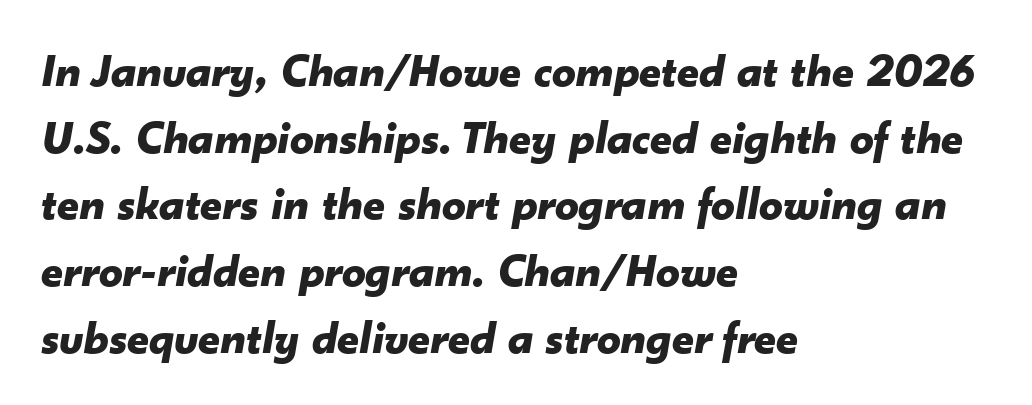
{"italic": "yes", "lean": "right", "slant_degrees": 10, "bold": "yes", "weight": "bold", "width": "normal", "stroke_contrast": "low", "x_height": "small", "monospaced": "no", "underline": "no", "align": "left", "line_spacing": "normal", "line_spacing_ratio": 1.42, "letter_spacing": "normal", "letter_spacing_em": 0.0, "glyph_px": 47}
